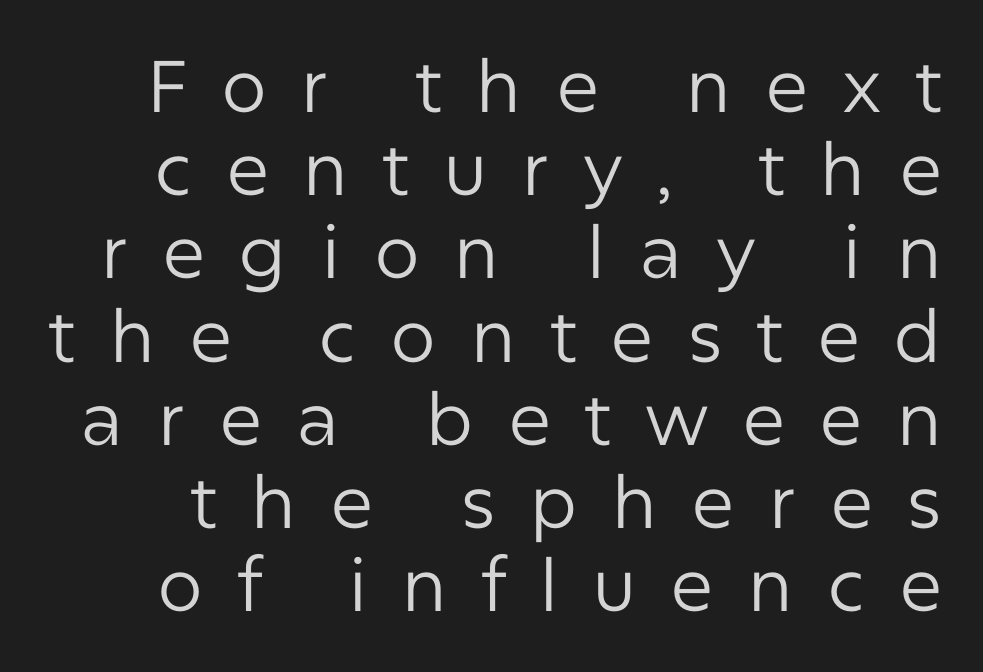
Unlike a traditional serif, this face leaves its strokes unadorned. Looks like regular typesetting: each glyph gets only the width it needs. Check the space under the baseline: it is left empty. You can tell it's not italic because the verticals are truly vertical. Very little white space separates one row of letters from the next.
